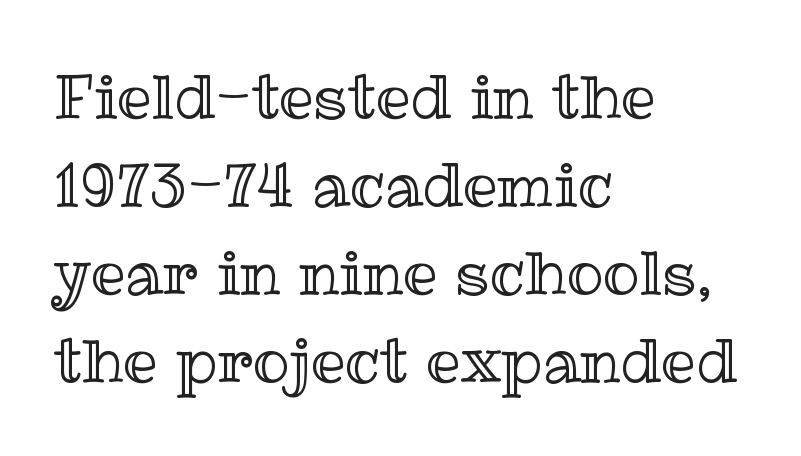
The lettering stays uniformly vertical, giving the passage a roman look. Underline: absent. A student would call this left alignment; a typographer would say flush left, rag right. The passage shown is typed in a proportional face where columns would drift. How are the letters spaced? Ordinarily, with no added tracking.
